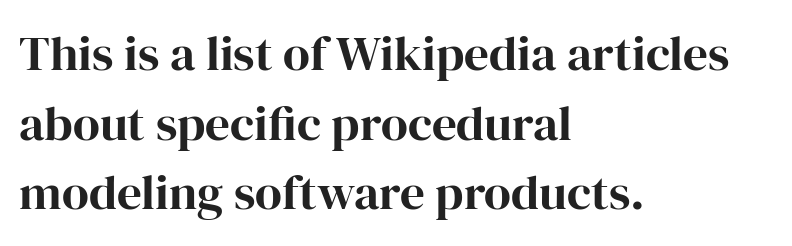
Q: Is the text italic (slanted)? A: No, it is upright.
Q: Is the typeface a serif or a sans-serif typeface? A: Serif.
Q: Is the text underlined? A: No.
Q: How is the paragraph aligned? A: Left-aligned.
Q: Is the spacing between letters normal or unusually wide? A: Normal.
Q: Is the spacing between lines tight, normal or loose? A: Normal.
Q: Width (condensed, normal, or wide)? A: Normal.
Q: Stroke contrast? A: High.
Q: x-height? A: Medium.
Q: Monospaced? A: No.
